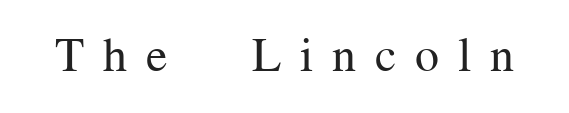
Q: Is the text bold? A: No.
Q: Is the text italic (slanted)? A: No, it is upright.
Q: Is the typeface a serif or a sans-serif typeface? A: Serif.
Q: Is the text underlined? A: No.
Q: Is the spacing between letters normal or unusually wide? A: Unusually wide.
Q: Width (condensed, normal, or wide)? A: Normal.
Q: Stroke contrast? A: Medium.
Q: x-height? A: Medium.
Q: Monospaced? A: No.
